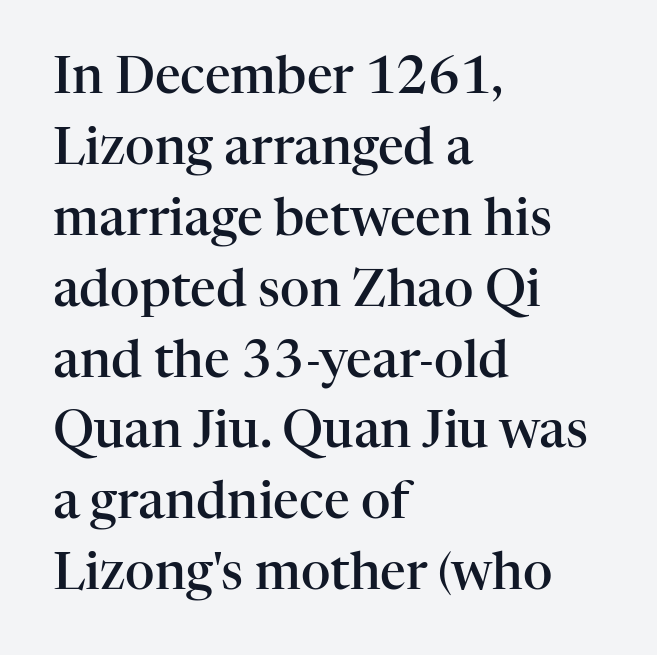
The image shows 51 px semibold serif type, upright; set left-aligned, normal line spacing (1.39x), normal letter spacing, not underlined; high stroke contrast and a medium x-height.
